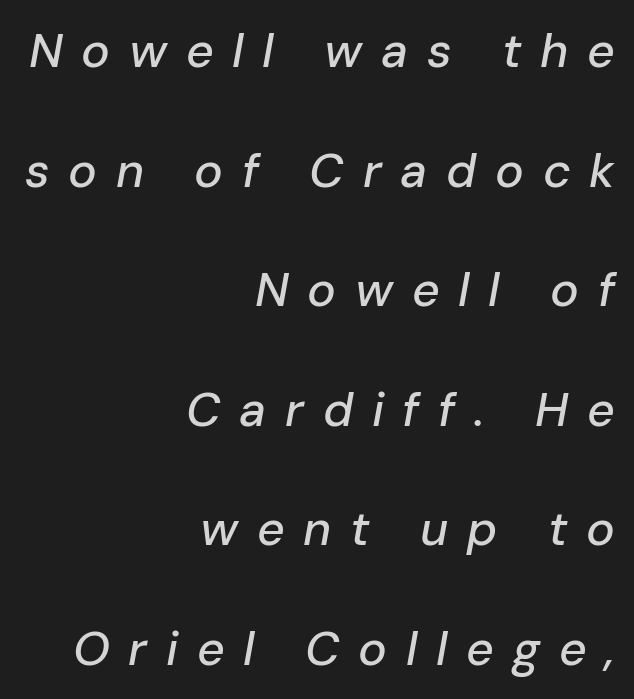
The image shows 48 px text type, italic (leaning right); set right-aligned, loose line spacing (2.49x), unusually wide letter spacing (+0.39 em), not underlined; low stroke contrast and a medium x-height.
